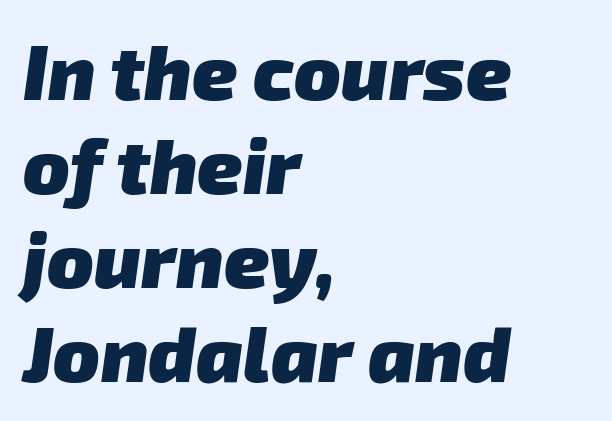
The image shows 77 px heavy sans-serif type; set left-aligned, line spacing 1.22x, normal letter spacing, not underlined; low stroke contrast and a medium x-height.
